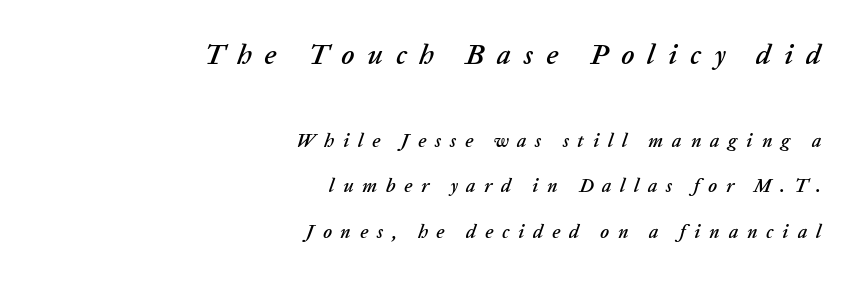
The image shows 28 px text type, italic (leaning right); set right-aligned, loose line spacing (2.4x), unusually wide letter spacing (+0.46 em), not underlined; the first (top) block is 1.47x larger; low stroke contrast and a medium x-height.
